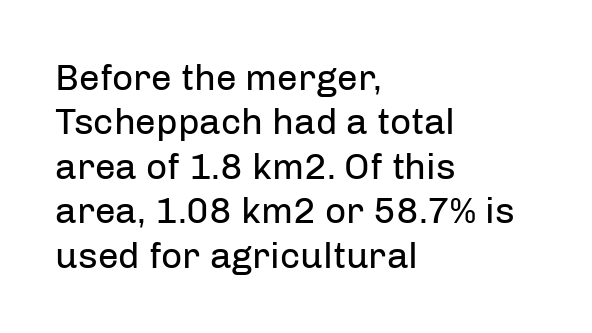
The image shows 37 px regular-weight sans-serif type, upright; set left-aligned, line spacing 1.2x, normal letter spacing, not underlined; low stroke contrast and a medium x-height.
